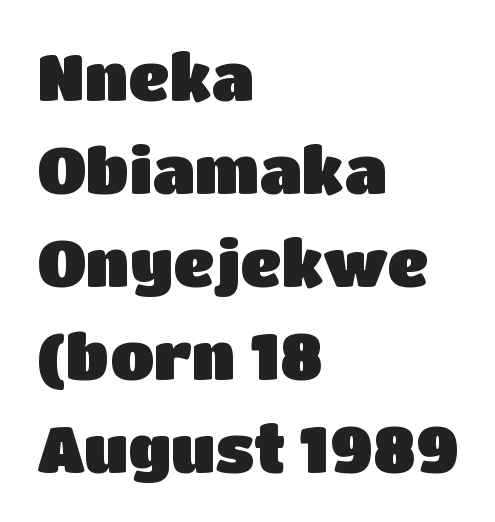
Q: Is the text italic (slanted)? A: No, it is upright.
Q: Is the typeface a serif or a sans-serif typeface? A: Sans-serif.
Q: Is the text underlined? A: No.
Q: How is the paragraph aligned? A: Left-aligned.
Q: Is the spacing between letters normal or unusually wide? A: Normal.
Q: Is the spacing between lines tight, normal or loose? A: Normal.
Q: Width (condensed, normal, or wide)? A: Normal.
Q: Stroke contrast? A: Low.
Q: x-height? A: Large.
Q: Monospaced? A: No.
